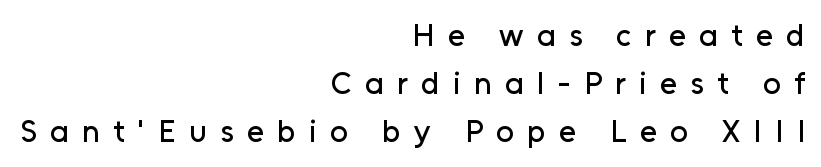
Q: Is the text italic (slanted)? A: No, it is upright.
Q: Is the typeface a serif or a sans-serif typeface? A: Sans-serif.
Q: Is the text underlined? A: No.
Q: How is the paragraph aligned? A: Right-aligned.
Q: Is the spacing between letters normal or unusually wide? A: Unusually wide.
Q: Is the spacing between lines tight, normal or loose? A: Normal.
Q: Width (condensed, normal, or wide)? A: Normal.
Q: Stroke contrast? A: Low.
Q: x-height? A: Medium.
Q: Monospaced? A: No.
